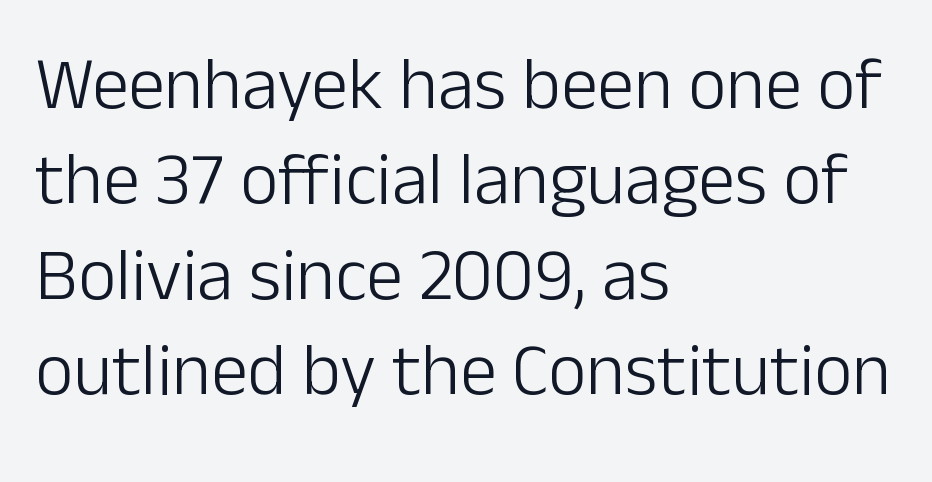
Weight class: somewhere from thin through regular. Quick note: not italic, upright. One glance says typical: line gaps are just what's usual. Tracking here is standard; glyphs follow each other at the usual distance. Letterform terminals end flat and unadorned throughout the passage.
